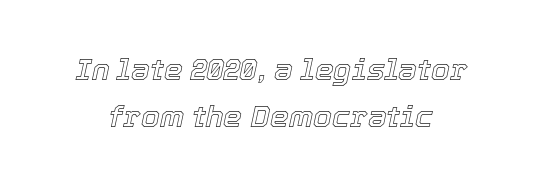
Baseline-to-baseline distance is the conventional proportion of letter height. The strip under each line holds only bare page. You could not count columns in this text — the font is proportionally spaced. The letters sit at their default tracking, neither squeezed nor spread. Characters are canted at an angle relative to the baseline's perpendicular.
